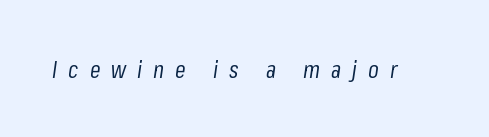
The image shows 24 px text type, italic (leaning right); set unusually wide letter spacing (+0.46 em), not underlined.
